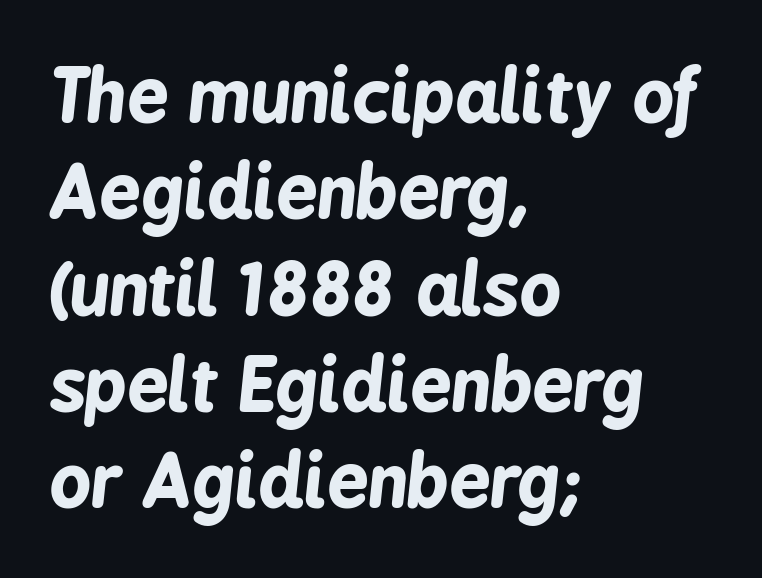
{"italic": "yes", "lean": "right", "slant_degrees": 6, "bold": "yes", "weight": "bold", "width": "condensed", "stroke_contrast": "low", "x_height": "medium", "monospaced": "no", "underline": "no", "align": "left", "line_spacing": "normal", "line_spacing_ratio": 1.32, "letter_spacing": "normal", "letter_spacing_em": 0.0, "glyph_px": 73}
